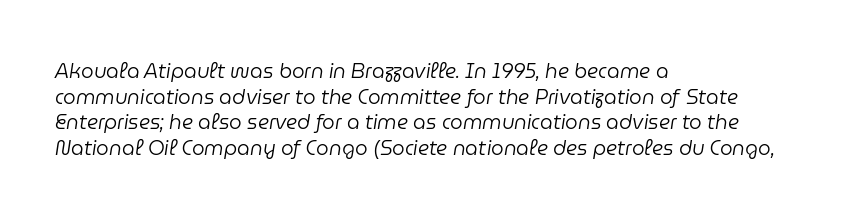
Q: Is the text bold? A: No.
Q: Is the text italic (slanted)? A: Yes, it leans right by about 9 degrees.
Q: Is the text underlined? A: No.
Q: How is the paragraph aligned? A: Left-aligned.
Q: Is the spacing between letters normal or unusually wide? A: Normal.
Q: Is the spacing between lines tight, normal or loose? A: Normal.
